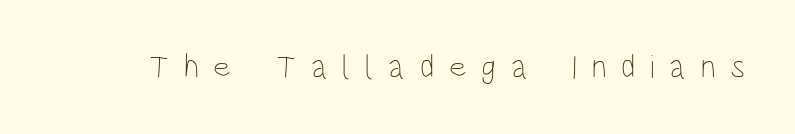
{"italic": "no", "bold": "no", "weight": "thin", "width": "condensed", "stroke_contrast": "low", "x_height": "large", "monospaced": "no", "underline": "no", "letter_spacing": "wide", "letter_spacing_em": 0.45, "glyph_px": 33}
